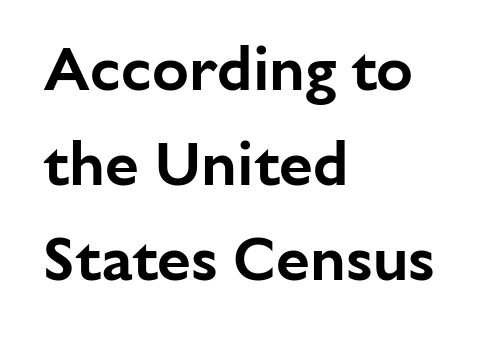
Glance below the letters and you will spot only blank space. The letters advance in unequal steps, a hallmark of proportional type. Regarding leading, the lines here are spaced in the standard way. This rendering uses left alignment, leaving the right contour irregular.
